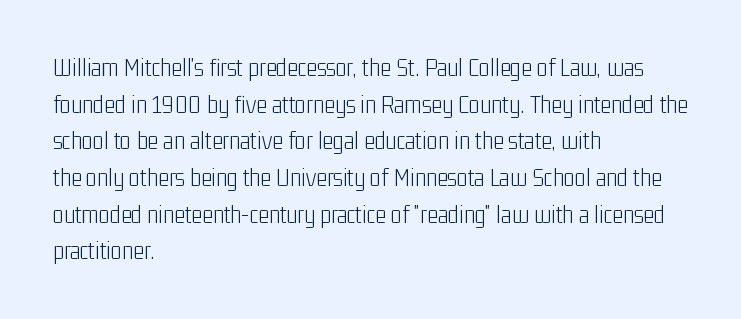
In CSS terms this would be text-align: left. The words here are not underlined. The font is comparable to plain body text, perhaps lighter. Every character sits straight up, as roman type does. The vertical gap from one line to the next is medium. Compared with typical body copy, the letter spacing here is the same.
